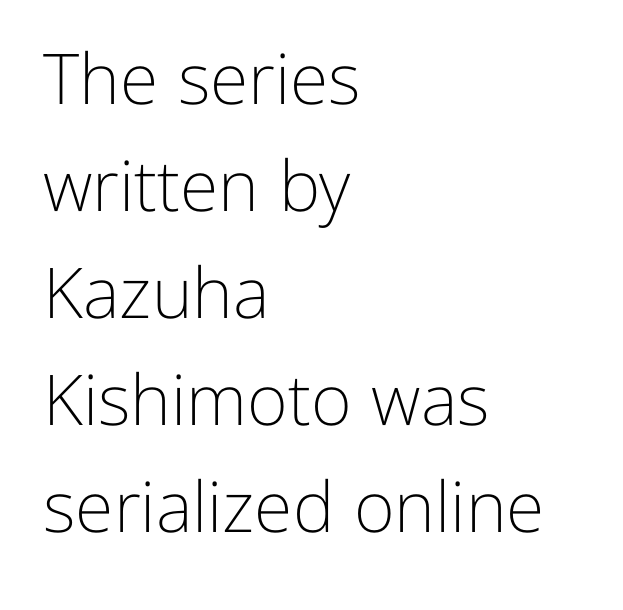
{"serif": "no", "italic": "no", "bold": "no", "weight": "light", "width": "normal", "stroke_contrast": "low", "x_height": "medium", "monospaced": "no", "underline": "no", "align": "left", "line_spacing": "normal", "line_spacing_ratio": 1.53, "letter_spacing": "normal", "letter_spacing_em": 0.0, "glyph_px": 70}
